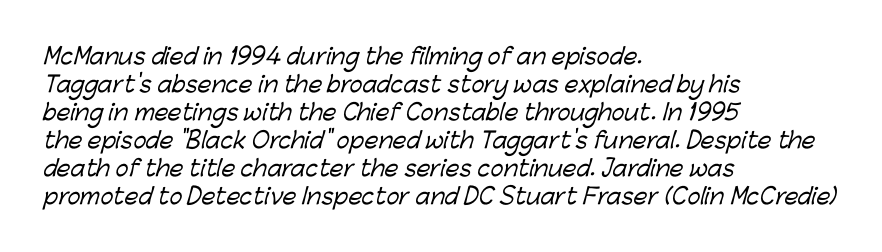
How are the letters spaced? Ordinarily, with no added tracking. The paragraph shown leans on its left margin. The vertical gap from one line to the next is medium. Just letters on the line, the space beneath them empty.
